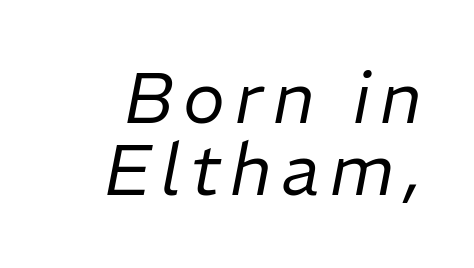
{"italic": "yes", "lean": "right", "slant_degrees": 11, "bold": "no", "weight": "regular", "width": "normal", "stroke_contrast": "low", "x_height": "medium", "monospaced": "no", "underline": "no", "line_spacing": "tight", "line_spacing_ratio": 1.01, "glyph_px": 71}
